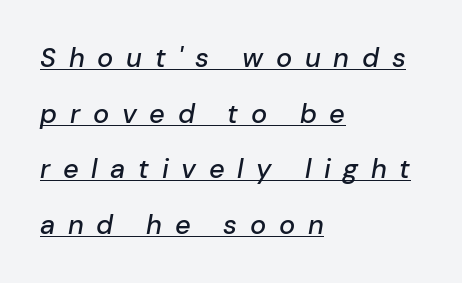
An italicized treatment has been applied to the whole sample. Short and long lines alike share a common starting point at left. Widely set lines give the paragraph a tall, airy silhouette. Is the letter spacing exaggerated? Yes — the characters are pushed far apart. The lettering is marked with a stroke running underneath it.
